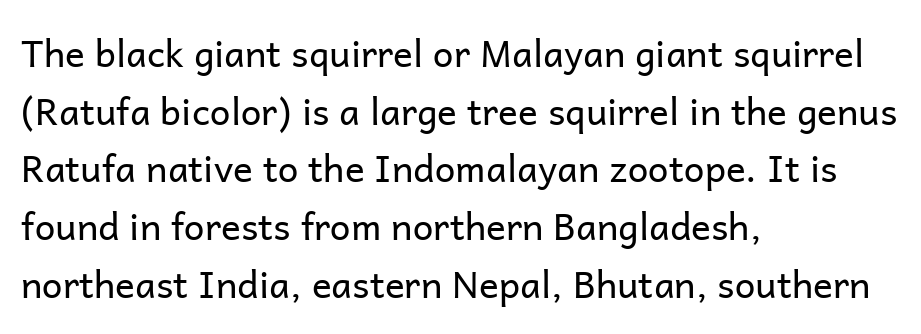
The lettering stays uniformly vertical, giving the passage a roman look. Weight class: somewhere from thin through regular. Examine the stroke ends and you'll find no serifs. Think of a printed novel: that variable character pitch is what you see here. Rows of type keep a routine distance in the vertical direction. Leftover space on each line is placed entirely after the last word.
